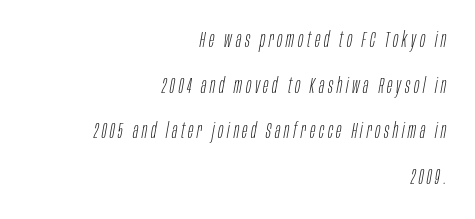
{"italic": "yes", "lean": "right", "slant_degrees": 10, "bold": "no", "underline": "no", "align": "right", "line_spacing": "loose", "line_spacing_ratio": 2.07, "glyph_px": 22}
